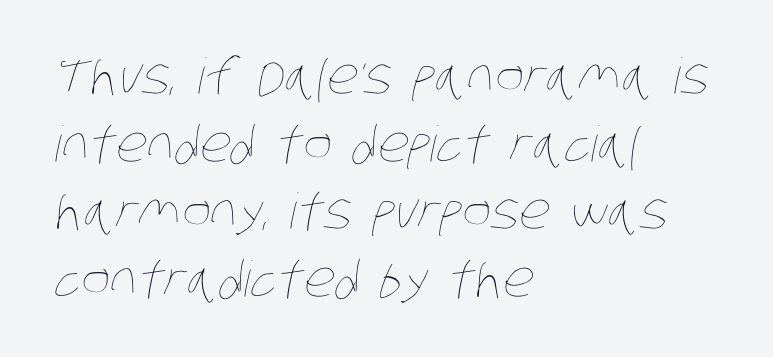
Q: Is the text bold? A: No.
Q: Is the text underlined? A: No.
Q: How is the paragraph aligned? A: Left-aligned.
Q: Is the spacing between letters normal or unusually wide? A: Normal.
Q: Is the spacing between lines tight, normal or loose? A: Normal.
Q: Width (condensed, normal, or wide)? A: Condensed.
Q: Stroke contrast? A: Low.
Q: x-height? A: Large.
Q: Monospaced? A: No.
